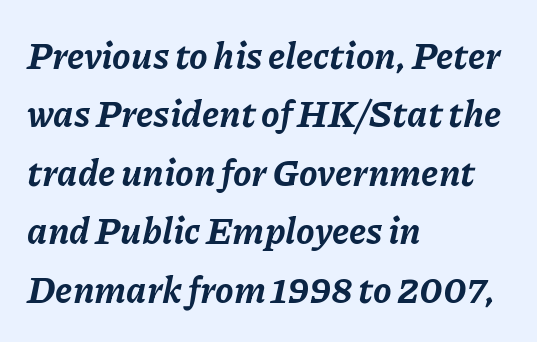
Where is the straight margin? On the left. An italicized treatment has been applied to the whole sample. These words are printed bold, with thick strokes throughout. Is this a fixed-width face? No — the glyphs have proportional, varying widths. Is the letter spacing exaggerated? No — it looks like the ordinary default. Anything drawn beneath the words? Only blank space.
